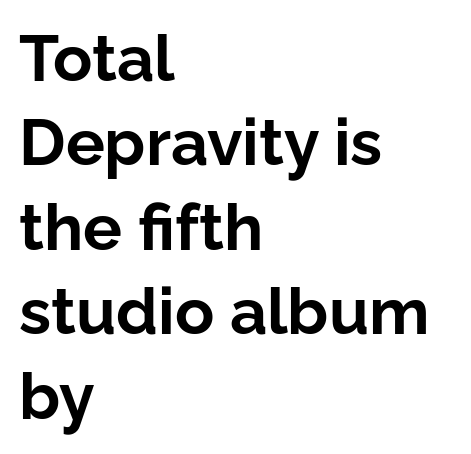
Does the weight exceed regular? Yes, all the way to bold. Between one letter and the next there's only the usual sliver of space. Bare-footed words on every line. The leading is moderate, giving the passage an even texture.
